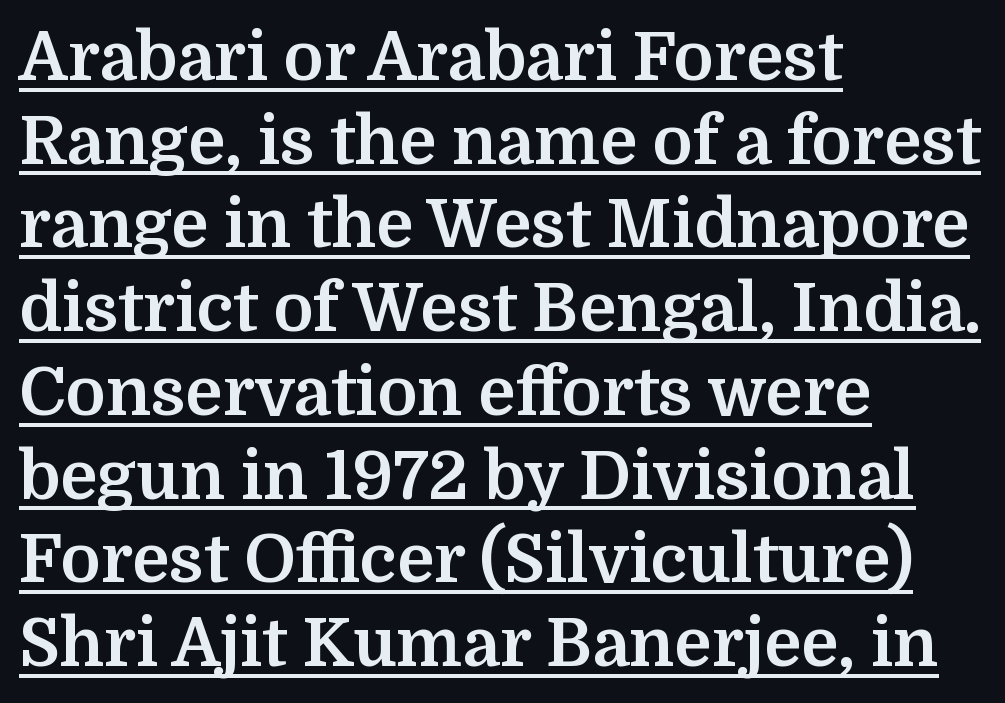
{"serif": "yes", "italic": "no", "bold": "yes", "weight": "bold", "width": "normal", "stroke_contrast": "medium", "x_height": "medium", "monospaced": "no", "underline": "yes", "align": "left", "line_spacing": "normal", "line_spacing_ratio": 1.25, "letter_spacing": "normal", "letter_spacing_em": 0.0, "glyph_px": 67}
